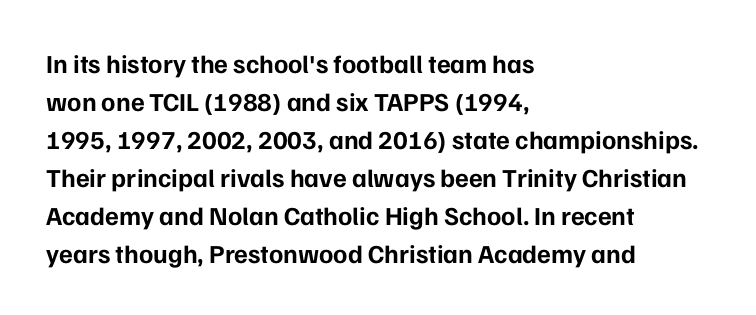
Horizontal alignment here is leftward, the default for most running prose. Nothing unusual about the tracking: characters are spaced as the font intends. Students, observe: this is what conventionally led text looks like. Does the lettering tilt? It doesn't — this is upright.
